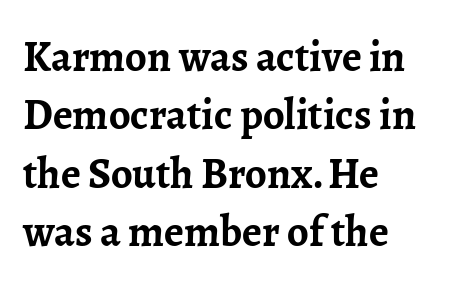
Thick stems and heavy bowls — unmistakably bold. The passage shown is not underscored anywhere. The line texture is even and compact thanks to regular tracking. The passage shown is typeset with a serif family. If you measured baseline to baseline, you'd find a middling distance.
